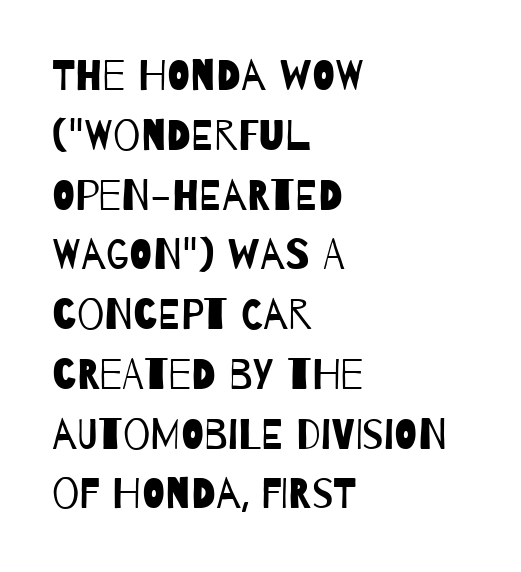
The image shows 43 px regular-weight, condensed sans-serif type; set left-aligned, normal line spacing (1.39x), normal letter spacing, not underlined; low stroke contrast and a large x-height.
